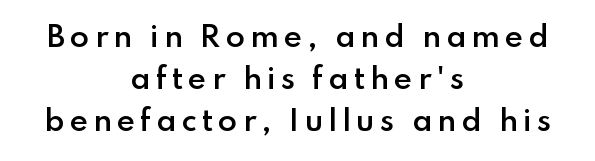
The image shows 28 px semibold sans-serif type, upright; set centered, normal line spacing (1.5x), not underlined; low stroke contrast and a small x-height.
